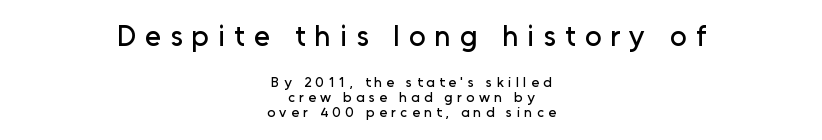
{"serif": "no", "italic": "no", "width": "normal", "stroke_contrast": "low", "x_height": "medium", "monospaced": "no", "underline": "no", "align": "center", "line_spacing": "tight", "line_spacing_ratio": 1.09, "letter_spacing": "wide", "letter_spacing_em": 0.31, "larger_block": "first", "size_ratio": 2.07, "glyph_px": 29}
